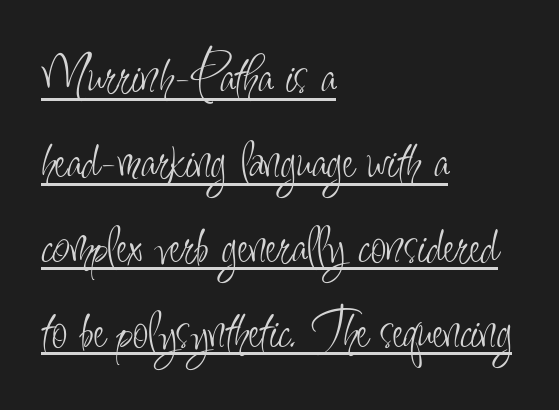
Q: Is the text bold? A: No.
Q: Is the typeface a serif or a sans-serif typeface? A: Sans-serif.
Q: Is the text underlined? A: Yes.
Q: How is the paragraph aligned? A: Left-aligned.
Q: Is the spacing between letters normal or unusually wide? A: Normal.
Q: Is the spacing between lines tight, normal or loose? A: Normal.
Q: Width (condensed, normal, or wide)? A: Condensed.
Q: Stroke contrast? A: Low.
Q: x-height? A: Small.
Q: Monospaced? A: No.
